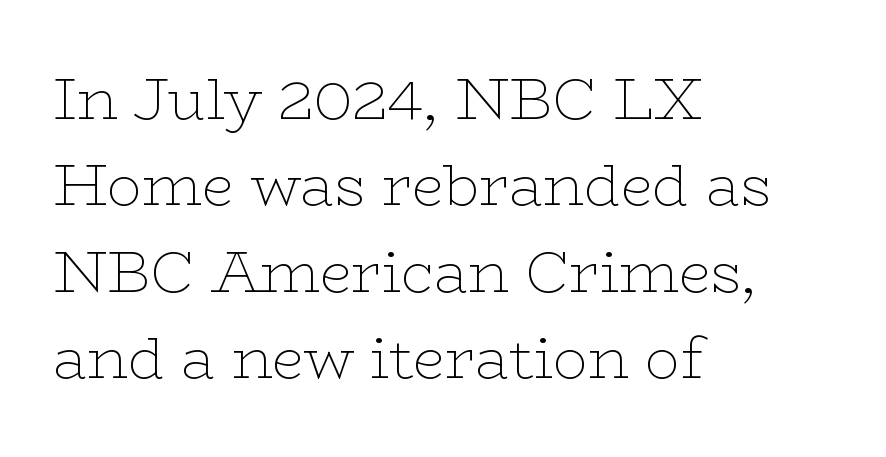
{"serif": "yes", "italic": "no", "bold": "no", "weight": "thin", "width": "wide", "stroke_contrast": "low", "x_height": "medium", "monospaced": "no", "underline": "no", "align": "left", "line_spacing": "normal", "line_spacing_ratio": 1.49, "letter_spacing": "normal", "letter_spacing_em": 0.0, "glyph_px": 58}
